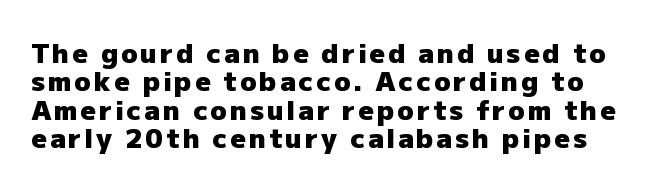
{"italic": "no", "bold": "yes", "underline": "no", "line_spacing": "tight", "line_spacing_ratio": 1.05, "glyph_px": 27}
